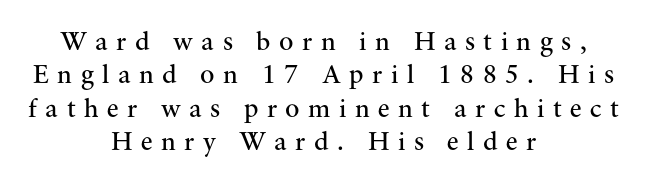
Designer's note — italics off, roman on. Spacing between characters has been opened up far beyond the box default. Only glyphs here, with clear space below each row. This sample is center-justified, so both line endings float freely. Ink coverage per letter is moderate at most.
